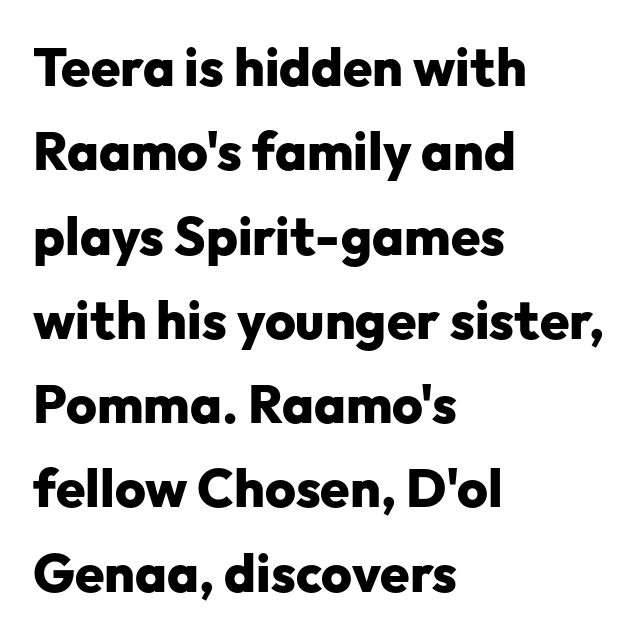
{"serif": "no", "italic": "no", "bold": "yes", "weight": "heavy", "width": "normal", "stroke_contrast": "low", "x_height": "medium", "monospaced": "no", "underline": "no", "align": "left", "line_spacing": "normal", "line_spacing_ratio": 1.59, "letter_spacing": "normal", "letter_spacing_em": 0.0, "glyph_px": 53}
